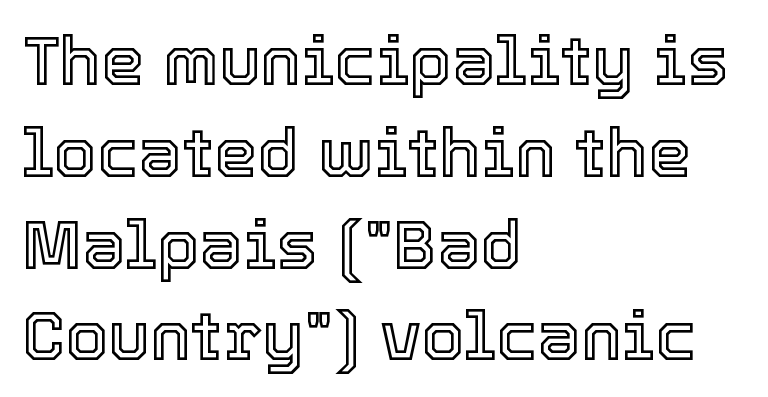
Q: Is the text italic (slanted)? A: No, it is upright.
Q: Is the text underlined? A: No.
Q: How is the paragraph aligned? A: Left-aligned.
Q: Is the spacing between letters normal or unusually wide? A: Normal.
Q: Is the spacing between lines tight, normal or loose? A: Normal.
Q: Width (condensed, normal, or wide)? A: Normal.
Q: x-height? A: Medium.
Q: Monospaced? A: No.
